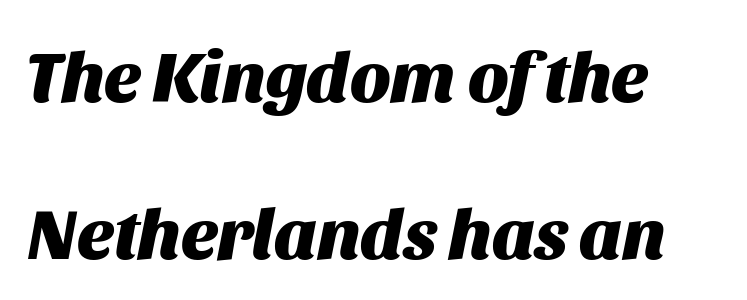
The image shows 72 px heavy type, italic (leaning right); set left-aligned, loose line spacing (2.18x), normal letter spacing, not underlined; medium stroke contrast and a large x-height.
